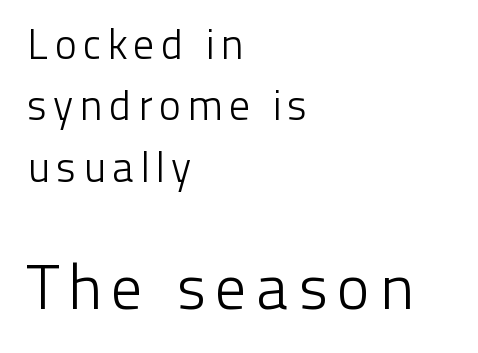
{"serif": "no", "italic": "no", "bold": "no", "weight": "light", "width": "normal", "stroke_contrast": "low", "x_height": "medium", "monospaced": "no", "underline": "no", "align": "left", "line_spacing": "normal", "line_spacing_ratio": 1.46, "larger_block": "second", "size_ratio": 1.5, "glyph_px": 63}
